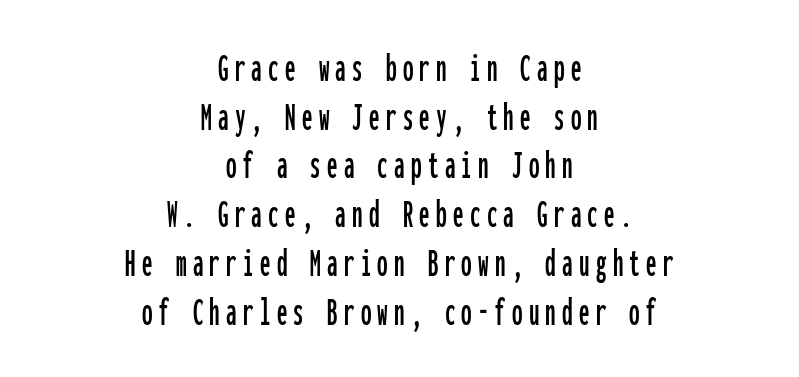
Q: Is the text italic (slanted)? A: No, it is upright.
Q: Is the typeface a serif or a sans-serif typeface? A: Sans-serif.
Q: Is the text underlined? A: No.
Q: How is the paragraph aligned? A: Centered.
Q: Width (condensed, normal, or wide)? A: Condensed.
Q: Stroke contrast? A: Low.
Q: x-height? A: Medium.
Q: Monospaced? A: Yes.
